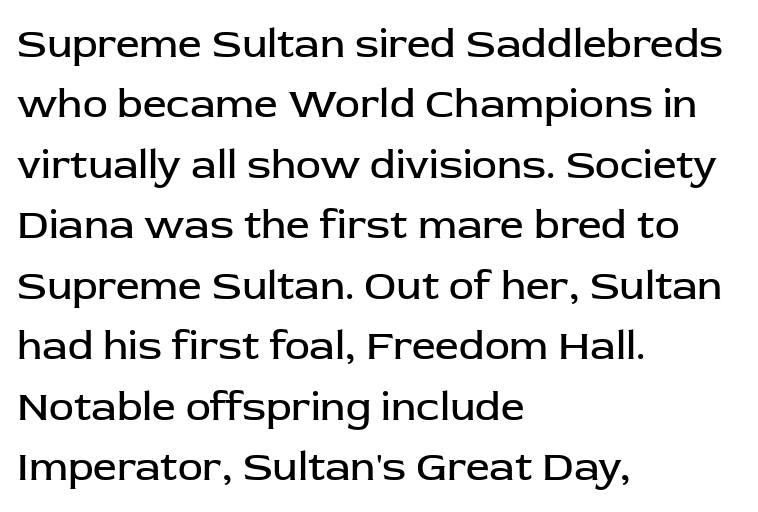
The image shows 42 px regular-weight sans-serif type, upright; set left-aligned, normal line spacing (1.44x), normal letter spacing, not underlined; low stroke contrast and a medium x-height.
